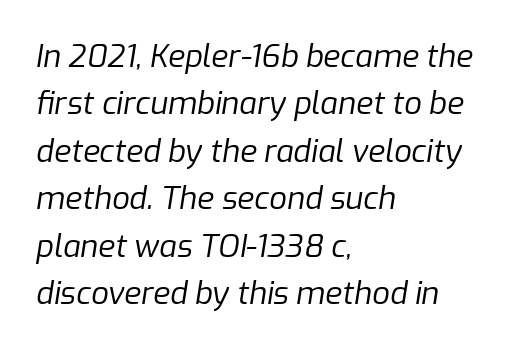
The image shows 31 px regular-weight type, italic (leaning right); set left-aligned, normal line spacing (1.53x), normal letter spacing, not underlined; low stroke contrast and a medium x-height.
